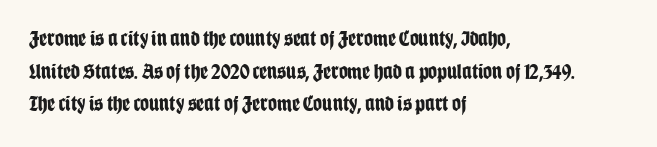
The image shows 22 px bold type, upright; set left-aligned, normal line spacing (1.48x), normal letter spacing, not underlined.
